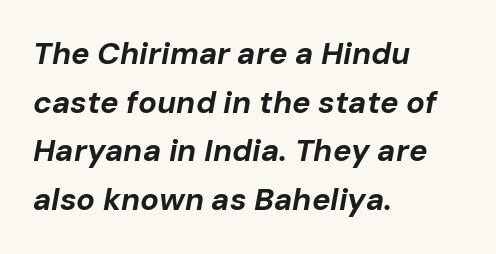
Q: Is the text bold? A: Yes.
Q: Is the text italic (slanted)? A: Yes, it leans right by about 10 degrees.
Q: Is the text underlined? A: No.
Q: How is the paragraph aligned? A: Left-aligned.
Q: Is the spacing between letters normal or unusually wide? A: Normal.
Q: Is the spacing between lines tight, normal or loose? A: Normal.
Q: Width (condensed, normal, or wide)? A: Normal.
Q: Stroke contrast? A: Low.
Q: x-height? A: Medium.
Q: Monospaced? A: No.
